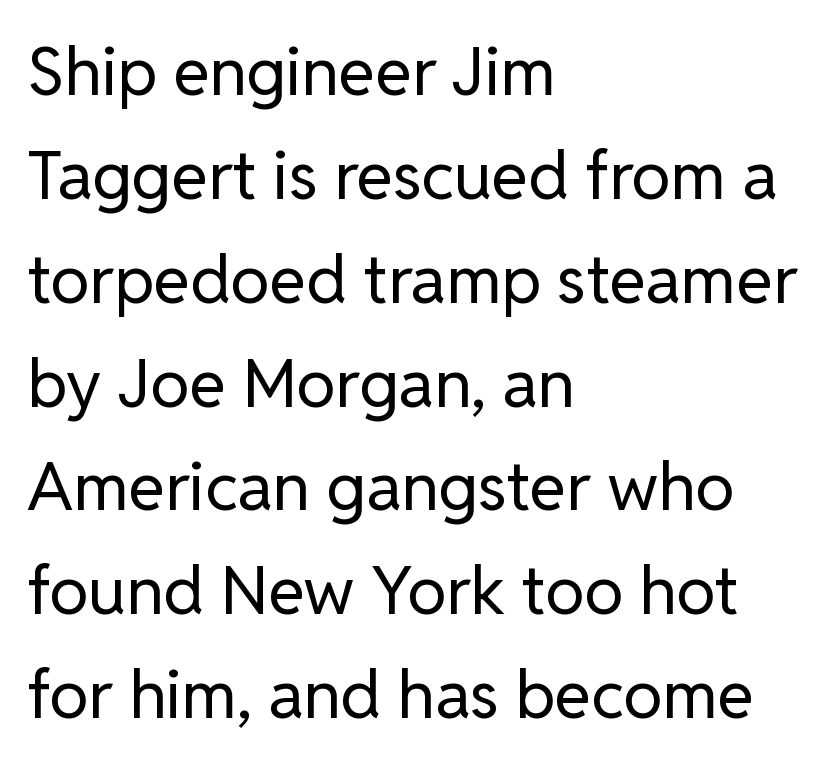
The foot of each line stays bare and open. If you measured baseline to baseline, you'd find a middling distance. In terms of letterspacing, this is plain default setting. Do the characters align in a grid? No, the font is proportional. Teacher's note: observe the even left margin — that is flush-left alignment.
